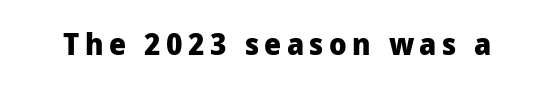
Q: Is the text bold? A: Yes.
Q: Is the text italic (slanted)? A: No, it is upright.
Q: Is the typeface a serif or a sans-serif typeface? A: Sans-serif.
Q: Is the text underlined? A: No.
Q: Width (condensed, normal, or wide)? A: Normal.
Q: Stroke contrast? A: Low.
Q: x-height? A: Medium.
Q: Monospaced? A: No.
